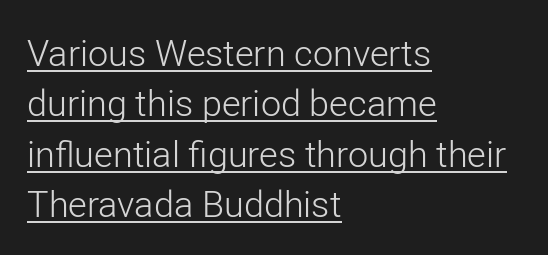
{"serif": "no", "italic": "no", "bold": "no", "weight": "light", "width": "normal", "stroke_contrast": "low", "x_height": "medium", "monospaced": "no", "underline": "yes", "align": "left", "line_spacing": "normal", "line_spacing_ratio": 1.4, "letter_spacing": "normal", "letter_spacing_em": 0.0, "glyph_px": 36}
